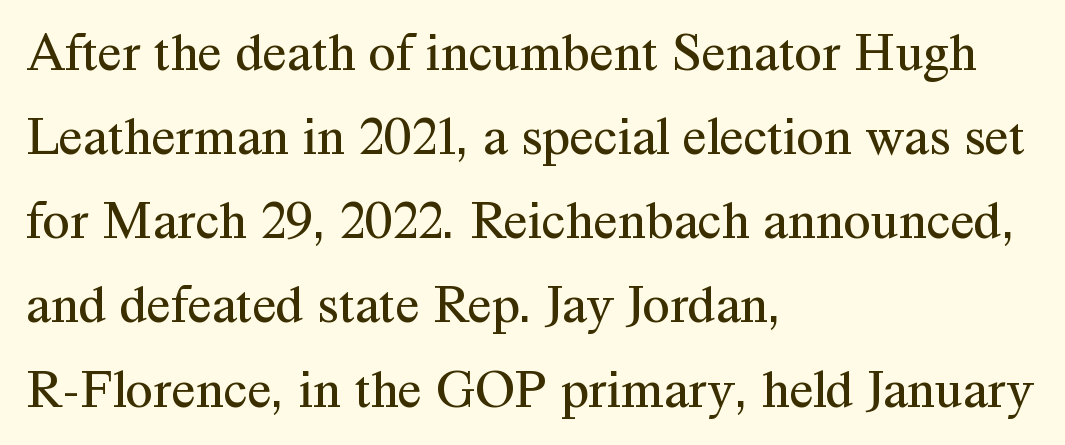
The image shows 55 px regular-weight serif type, upright; set left-aligned, normal line spacing (1.53x), normal letter spacing, not underlined; medium stroke contrast and a medium x-height.
